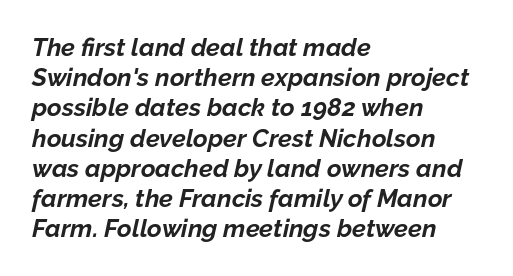
{"italic": "yes", "lean": "right", "slant_degrees": 12, "bold": "yes", "underline": "no", "align": "left", "line_spacing_ratio": 1.21, "letter_spacing": "normal", "letter_spacing_em": 0.0, "glyph_px": 25}
